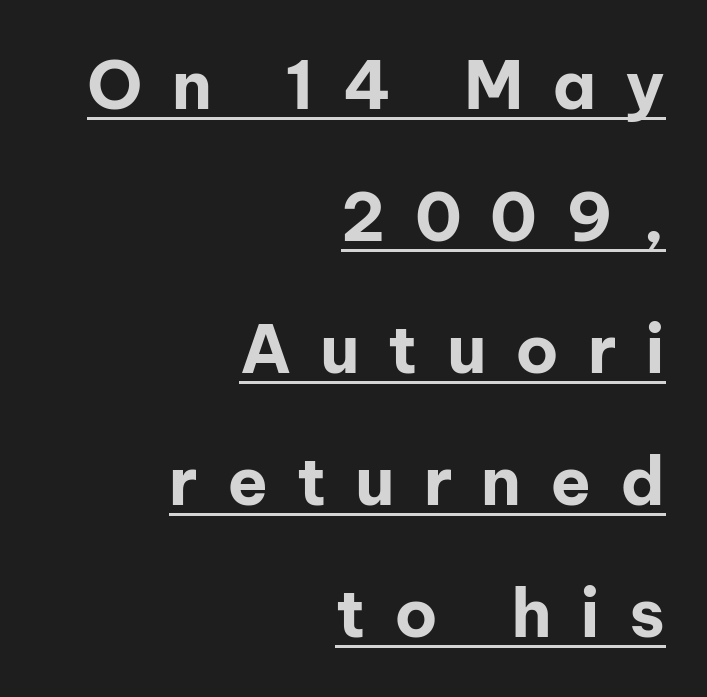
Note: no serifs on the glyphs. Proportional: the letters do not fall into vertical columns. Weight check: bold — yes, fully. Honestly, the rows look like they've been pulled way apart.
